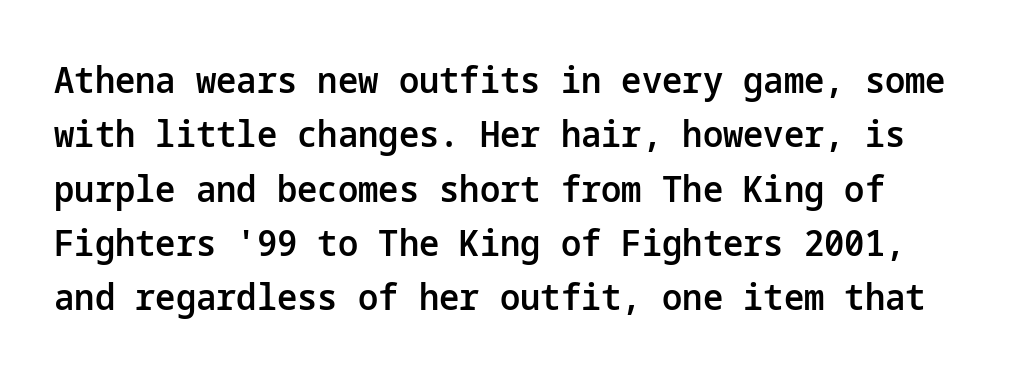
The image shows 36 px semibold sans-serif type, upright; set left-aligned, normal line spacing (1.51x), normal letter spacing, not underlined; low stroke contrast and a medium x-height.
